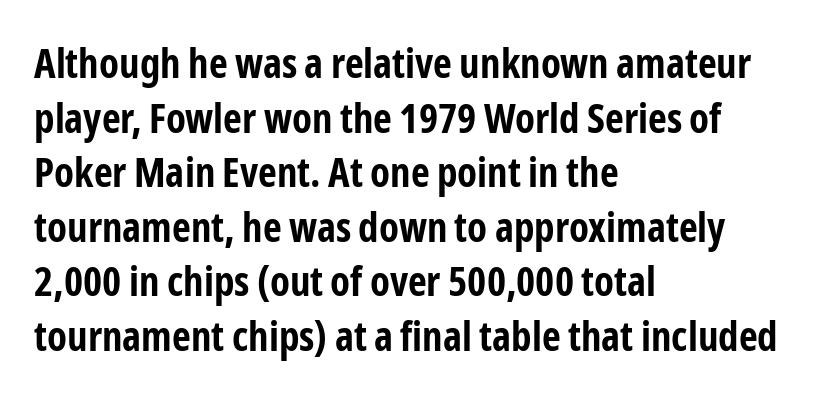
{"serif": "no", "italic": "no", "bold": "yes", "weight": "bold", "width": "condensed", "stroke_contrast": "low", "x_height": "medium", "monospaced": "no", "underline": "no", "align": "left", "line_spacing": "normal", "line_spacing_ratio": 1.33, "letter_spacing": "normal", "letter_spacing_em": 0.0, "glyph_px": 41}
